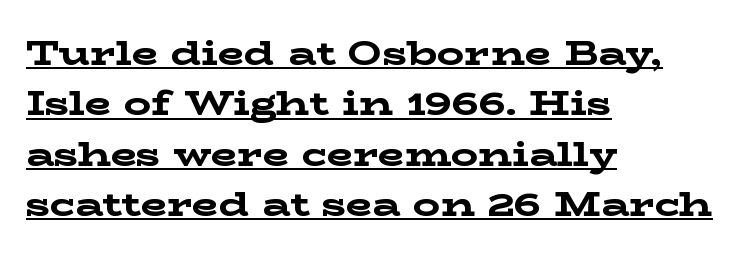
Q: Is the text bold? A: Yes.
Q: Is the text italic (slanted)? A: No, it is upright.
Q: Is the typeface a serif or a sans-serif typeface? A: Serif.
Q: Is the text underlined? A: Yes.
Q: How is the paragraph aligned? A: Left-aligned.
Q: Is the spacing between letters normal or unusually wide? A: Normal.
Q: Is the spacing between lines tight, normal or loose? A: Normal.
Q: Width (condensed, normal, or wide)? A: Wide.
Q: Stroke contrast? A: Low.
Q: x-height? A: Medium.
Q: Monospaced? A: No.
